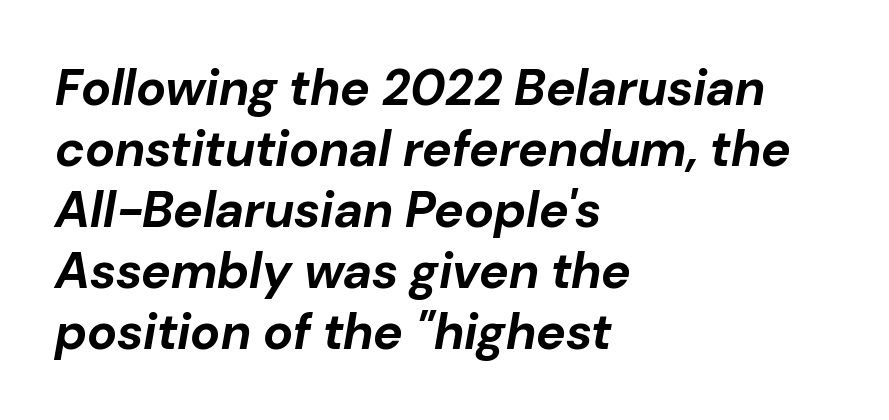
A typesetter would call this proportional, since set widths differ per character. Posture: slanted. Glyph-to-glyph distance matches everyday printed text. Short and long lines alike share a common starting point at left.
